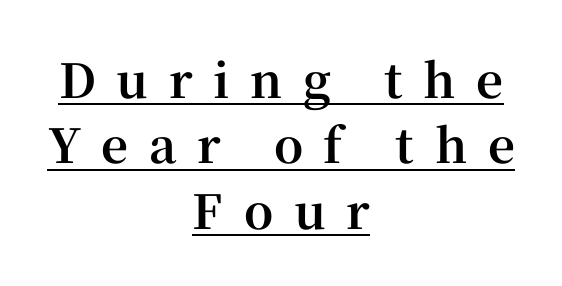
{"serif": "yes", "italic": "no", "bold": "yes", "weight": "bold", "width": "normal", "stroke_contrast": "high", "x_height": "medium", "monospaced": "no", "underline": "yes", "align": "center", "line_spacing": "normal", "line_spacing_ratio": 1.39, "letter_spacing": "wide", "letter_spacing_em": 0.44, "glyph_px": 47}
